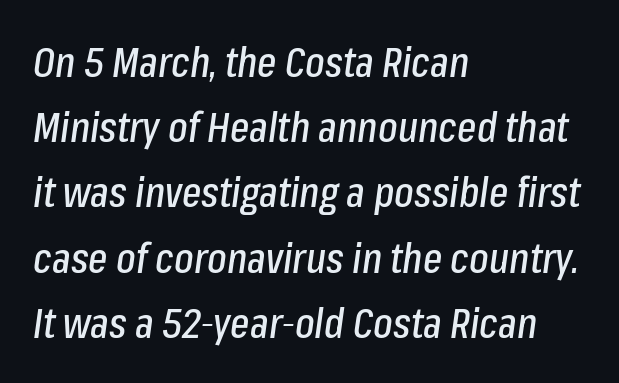
Leading: standard. Between one letter and the next there's only the usual sliver of space. The typography opts for an oblique posture over an upright one. Notice how the passage keeps a crisp vertical edge on the left only.
